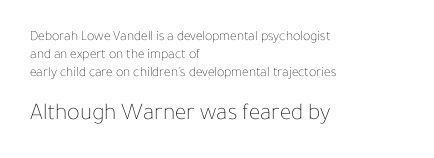
Bigger letters appear in the bottom chunk; the top chunk is reduced. The letters stand straight up with perfectly vertical stems. Stroke mass is kept to a normal reading level or below. The type is set solid horizontally, with unmodified tracking. Notice how the passage keeps a crisp vertical edge on the left only.
